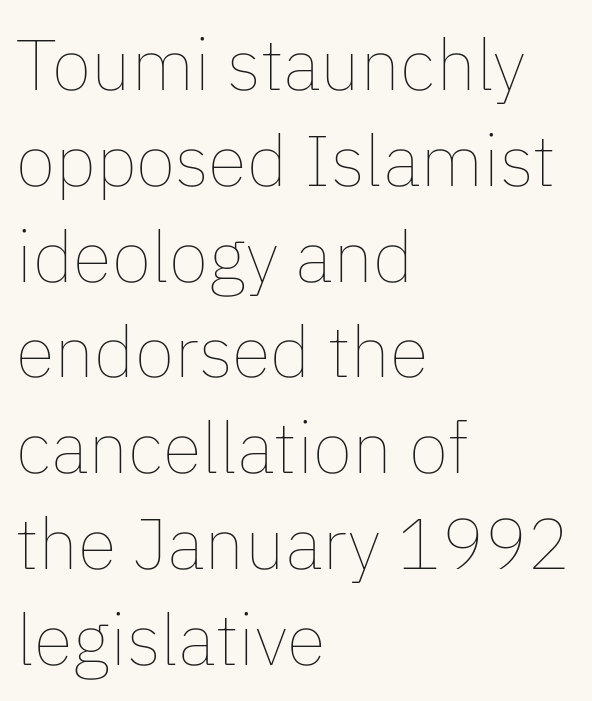
{"italic": "no", "bold": "no", "weight": "thin", "width": "normal", "stroke_contrast": "low", "x_height": "medium", "monospaced": "no", "underline": "no", "align": "left", "line_spacing": "normal", "line_spacing_ratio": 1.33, "letter_spacing": "normal", "letter_spacing_em": 0.0, "glyph_px": 72}
